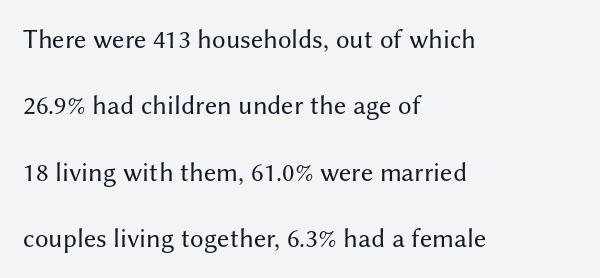
These lines were composed using upright roman letters. In terms of letterspacing, this is plain default setting. The paragraph has a hard left edge and a soft right edge. Baseline-to-baseline distance is far greater than the letter height. Decoration check: the copy has no underline. These glyphs show unthickened strokes, regular width or finer.
